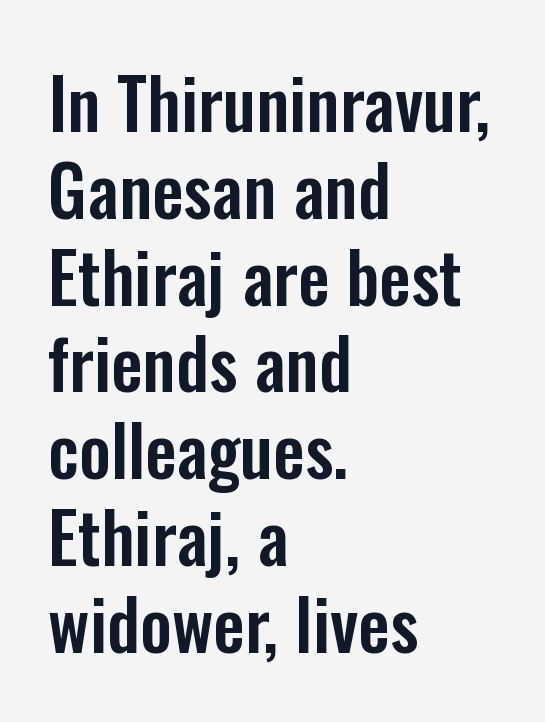
{"serif": "no", "italic": "no", "width": "condensed", "stroke_contrast": "low", "x_height": "medium", "monospaced": "no", "underline": "no", "align": "left", "line_spacing_ratio": 1.24, "letter_spacing": "normal", "letter_spacing_em": 0.0, "glyph_px": 70}
